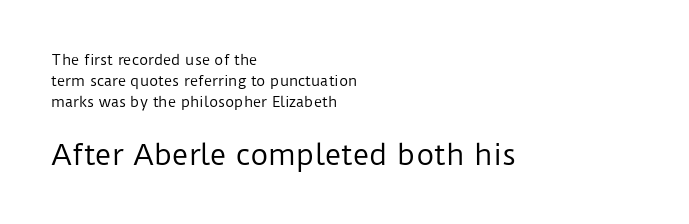
{"serif": "no", "italic": "no", "bold": "no", "weight": "regular", "width": "normal", "stroke_contrast": "low", "x_height": "medium", "monospaced": "no", "underline": "no", "align": "left", "line_spacing": "normal", "line_spacing_ratio": 1.51, "letter_spacing": "normal", "letter_spacing_em": 0.0, "larger_block": "second", "size_ratio": 2.0, "glyph_px": 28}
